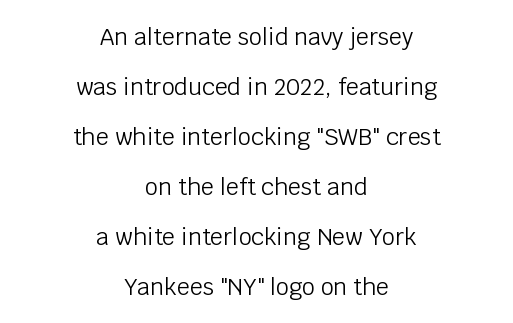
{"italic": "no", "bold": "no", "underline": "no", "align": "center", "line_spacing": "loose", "line_spacing_ratio": 2.17, "letter_spacing": "normal", "letter_spacing_em": 0.0, "glyph_px": 23}
